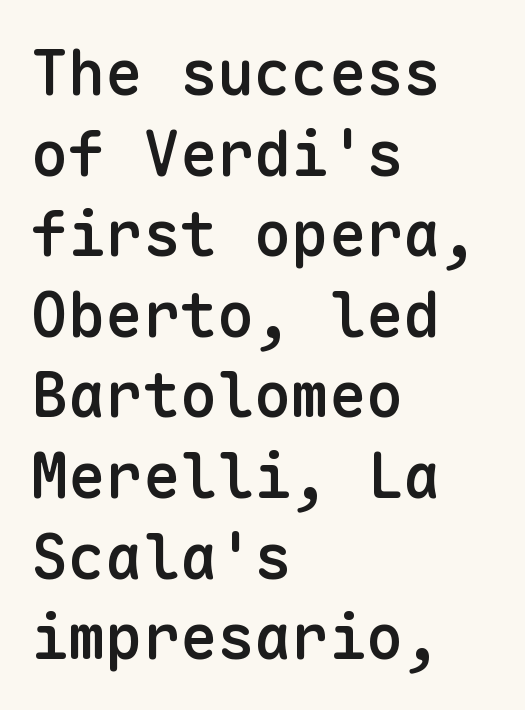
Q: Is the text bold? A: Semi-bold.
Q: Is the text italic (slanted)? A: No, it is upright.
Q: Is the typeface a serif or a sans-serif typeface? A: Sans-serif.
Q: Is the text underlined? A: No.
Q: How is the paragraph aligned? A: Left-aligned.
Q: Is the spacing between letters normal or unusually wide? A: Normal.
Q: Is the spacing between lines tight, normal or loose? A: Normal.
Q: Width (condensed, normal, or wide)? A: Normal.
Q: Stroke contrast? A: Low.
Q: x-height? A: Medium.
Q: Monospaced? A: Yes.
